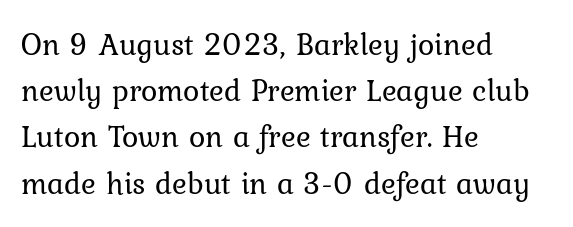
Q: Is the text bold? A: No.
Q: Is the text italic (slanted)? A: No, it is upright.
Q: Is the typeface a serif or a sans-serif typeface? A: Serif.
Q: Is the text underlined? A: No.
Q: How is the paragraph aligned? A: Left-aligned.
Q: Is the spacing between letters normal or unusually wide? A: Normal.
Q: Is the spacing between lines tight, normal or loose? A: Normal.
Q: Width (condensed, normal, or wide)? A: Normal.
Q: Stroke contrast? A: Low.
Q: x-height? A: Medium.
Q: Monospaced? A: No.
